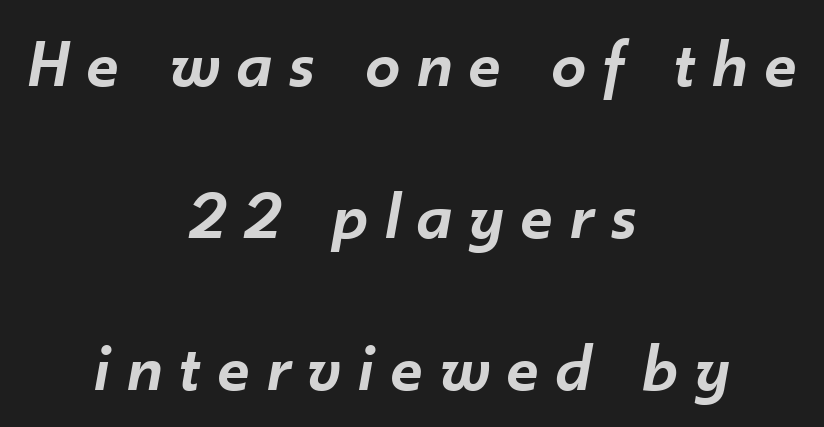
The image shows 69 px semibold type, italic (leaning right); set centered, loose line spacing (2.2x), unusually wide letter spacing (+0.25 em), not underlined; low stroke contrast and a small x-height.
